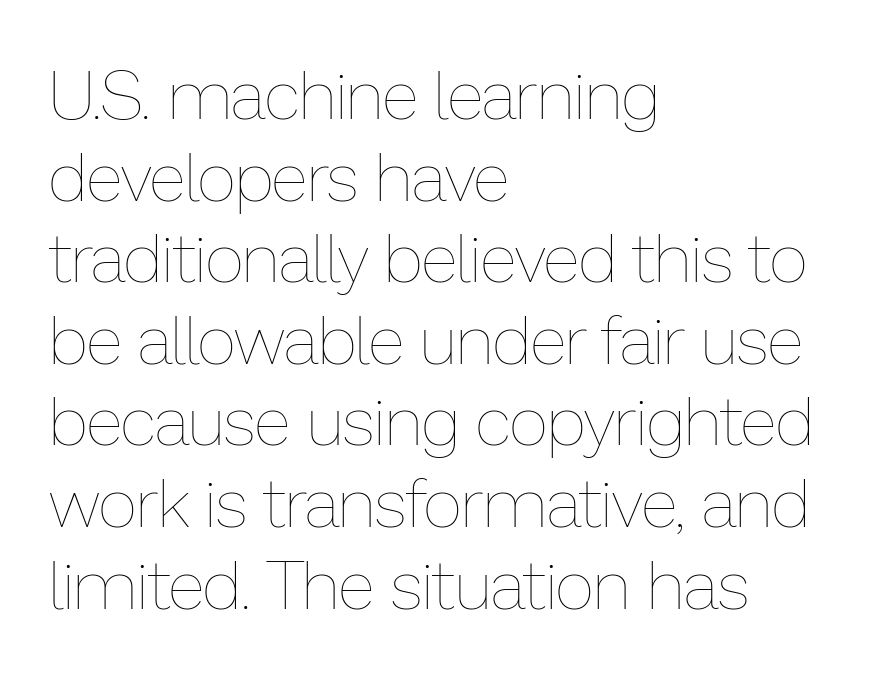
{"italic": "no", "bold": "no", "weight": "thin", "width": "normal", "stroke_contrast": "low", "x_height": "medium", "monospaced": "no", "underline": "no", "align": "left", "line_spacing_ratio": 1.2, "letter_spacing": "normal", "letter_spacing_em": 0.0, "glyph_px": 68}
